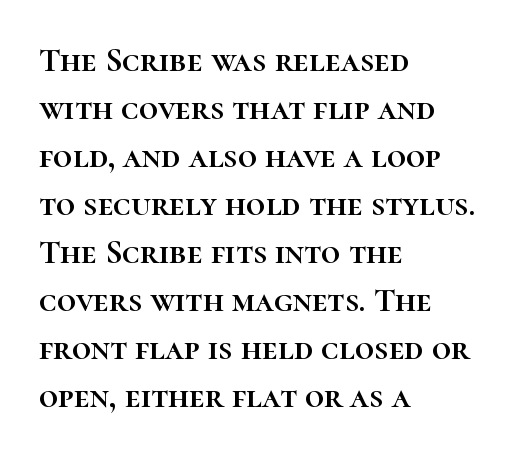
{"italic": "no", "width": "normal", "stroke_contrast": "high", "x_height": "medium", "monospaced": "no", "underline": "no", "align": "left", "line_spacing": "normal", "line_spacing_ratio": 1.41, "letter_spacing": "normal", "letter_spacing_em": 0.0, "glyph_px": 34}
